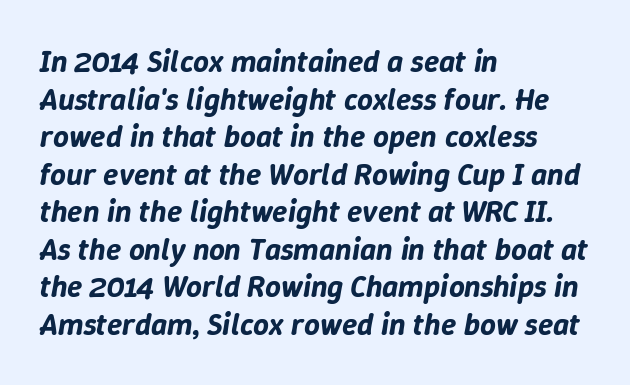
The image shows 31 px text type, italic (leaning right); set left-aligned, line spacing 1.21x, normal letter spacing, not underlined; low stroke contrast and a medium x-height.
